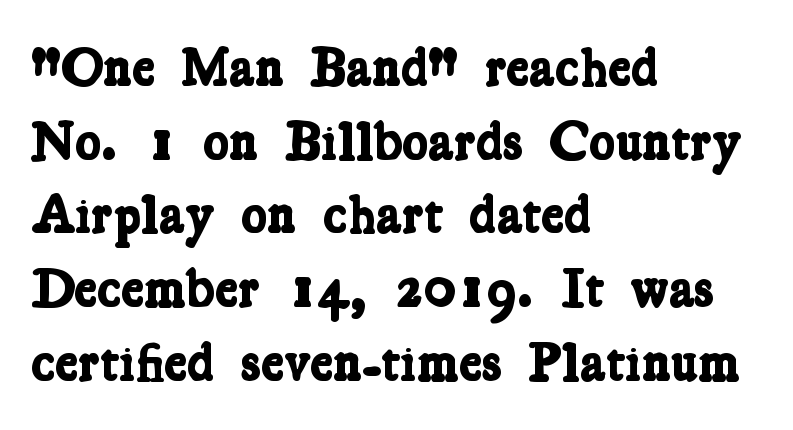
Q: Is the text bold? A: Yes.
Q: Is the typeface a serif or a sans-serif typeface? A: Serif.
Q: Is the text underlined? A: No.
Q: How is the paragraph aligned? A: Left-aligned.
Q: Is the spacing between letters normal or unusually wide? A: Normal.
Q: Is the spacing between lines tight, normal or loose? A: Normal.
Q: Width (condensed, normal, or wide)? A: Condensed.
Q: Stroke contrast? A: Low.
Q: x-height? A: Medium.
Q: Monospaced? A: No.
